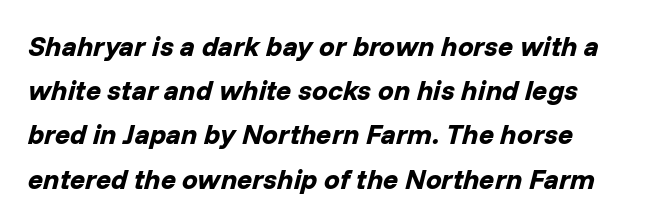
The zone under the glyphs is completely vacant. The passage shown is typed in a proportional face where columns would drift. The typography opts for an oblique posture over an upright one. Set as a true bold cut, around the 700 mark. The rendering keeps characters at their native spacing.
